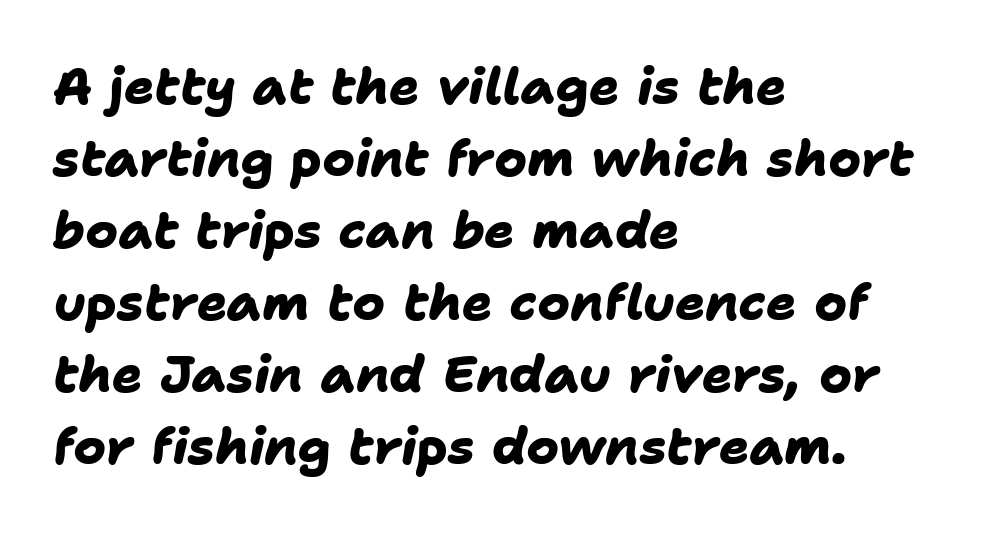
{"serif": "no", "bold": "yes", "weight": "heavy", "width": "normal", "stroke_contrast": "low", "x_height": "medium", "monospaced": "no", "underline": "no", "align": "left", "line_spacing": "normal", "line_spacing_ratio": 1.44, "letter_spacing": "normal", "letter_spacing_em": 0.0, "glyph_px": 50}
